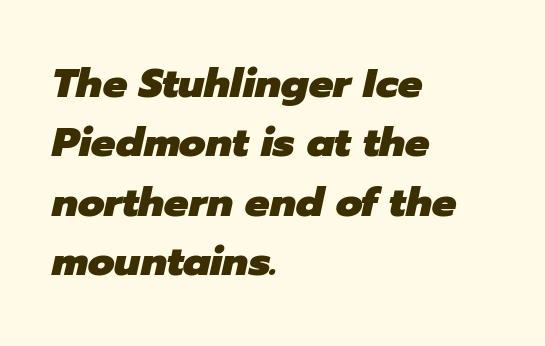
There is no visible air inserted between adjacent glyphs. The paragraph has a hard left edge and a soft right edge. Does the lettering tilt? It does — this is italic. Think of a printed novel: that variable character pitch is what you see here. Unmarked baselines from the first word to the last.
